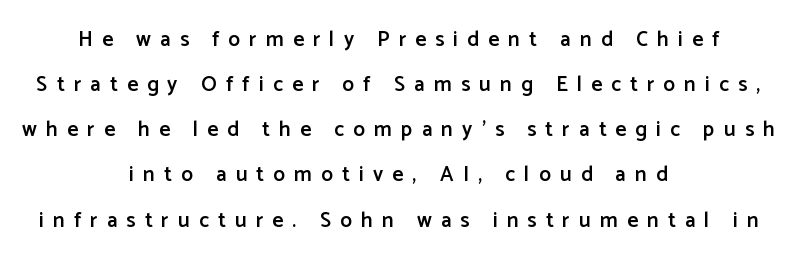
{"italic": "no", "bold": "semi", "underline": "no", "align": "center", "line_spacing": "loose", "line_spacing_ratio": 2.15, "letter_spacing": "wide", "letter_spacing_em": 0.44, "glyph_px": 21}
